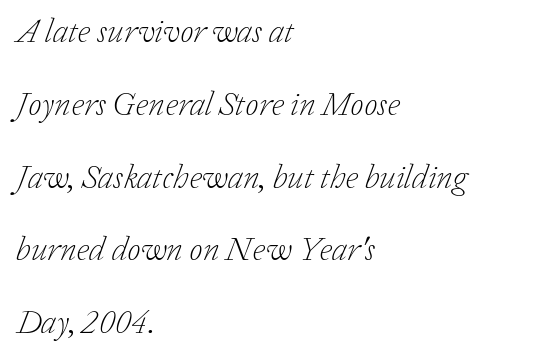
Q: Is the text bold? A: No.
Q: Is the text italic (slanted)? A: Yes, it leans right by about 20 degrees.
Q: Is the typeface a serif or a sans-serif typeface? A: Serif.
Q: Is the text underlined? A: No.
Q: How is the paragraph aligned? A: Left-aligned.
Q: Is the spacing between letters normal or unusually wide? A: Normal.
Q: Is the spacing between lines tight, normal or loose? A: Loose.
Q: Width (condensed, normal, or wide)? A: Normal.
Q: Stroke contrast? A: Low.
Q: x-height? A: Medium.
Q: Monospaced? A: No.
